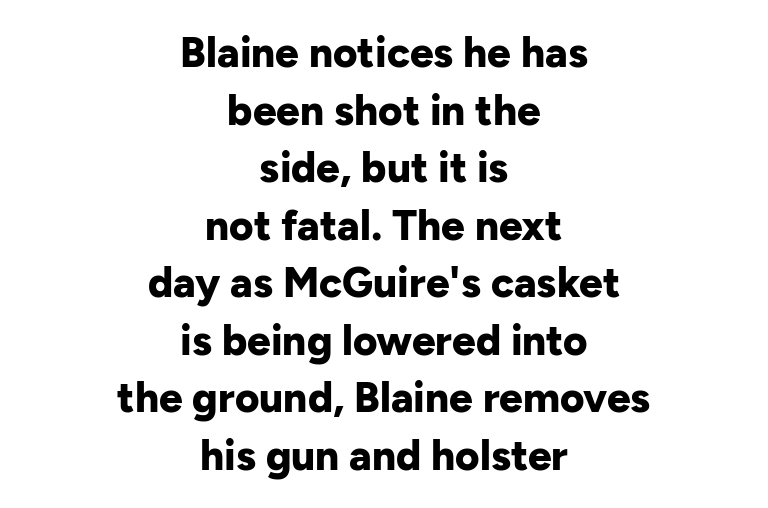
{"serif": "no", "italic": "no", "bold": "yes", "weight": "bold", "width": "normal", "stroke_contrast": "low", "x_height": "medium", "monospaced": "no", "underline": "no", "align": "center", "line_spacing": "normal", "line_spacing_ratio": 1.37, "letter_spacing": "normal", "letter_spacing_em": 0.0, "glyph_px": 42}
